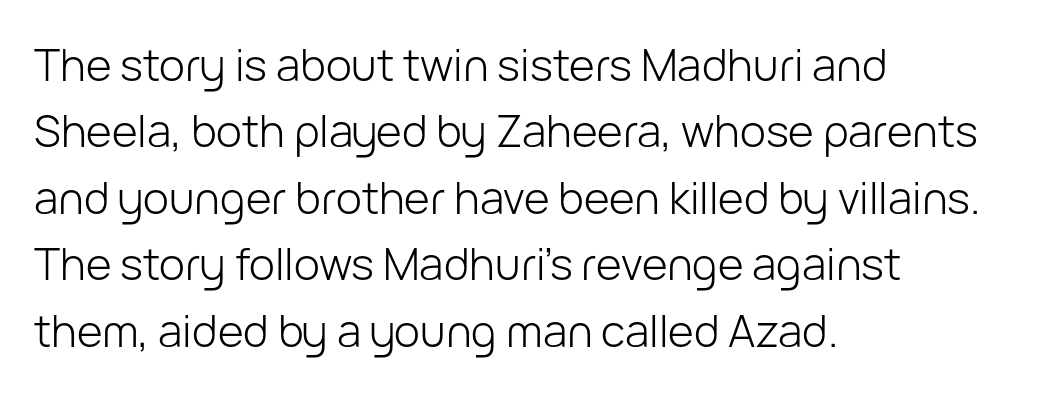
Q: Is the text bold? A: No.
Q: Is the text italic (slanted)? A: No, it is upright.
Q: Is the typeface a serif or a sans-serif typeface? A: Sans-serif.
Q: Is the text underlined? A: No.
Q: How is the paragraph aligned? A: Left-aligned.
Q: Is the spacing between letters normal or unusually wide? A: Normal.
Q: Is the spacing between lines tight, normal or loose? A: Normal.
Q: Width (condensed, normal, or wide)? A: Normal.
Q: Stroke contrast? A: Low.
Q: x-height? A: Medium.
Q: Monospaced? A: No.
